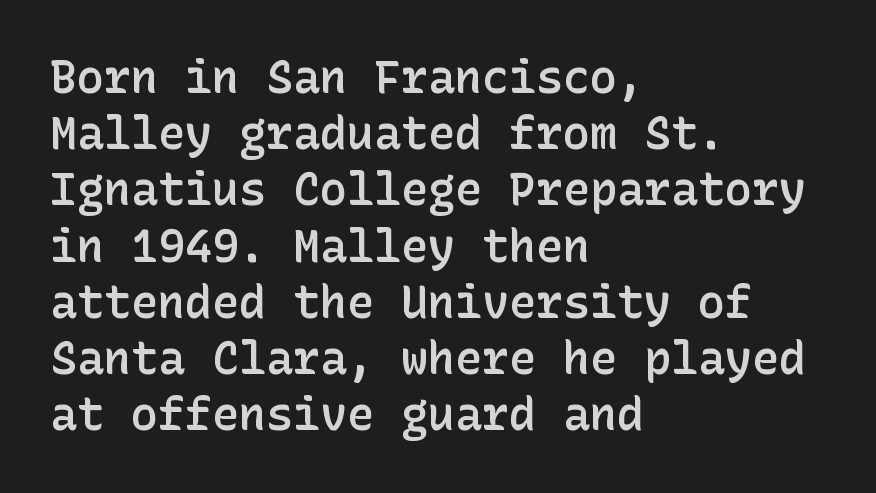
The image shows 45 px semibold sans-serif type, upright; set left-aligned, normal line spacing (1.25x), normal letter spacing, not underlined; low stroke contrast and a medium x-height.
